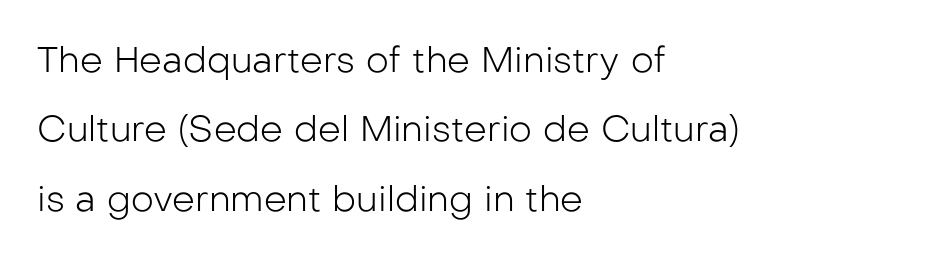
Which margin do the lines hug? The left one — the right edge is uneven. Do the characters align in a grid? No, the font is proportional. Rule under the text: the space is simply empty. The block of text is sparse from top to bottom, with ample space between rows. The axis of the letterforms is exactly vertical.
